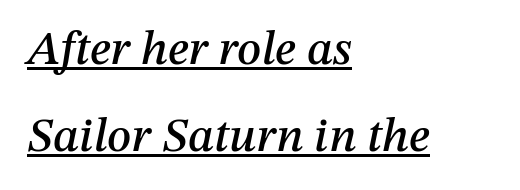
The image shows 48 px text type, italic (leaning right); set left-aligned, line spacing 1.81x, normal letter spacing, underlined; medium stroke contrast and a medium x-height.
